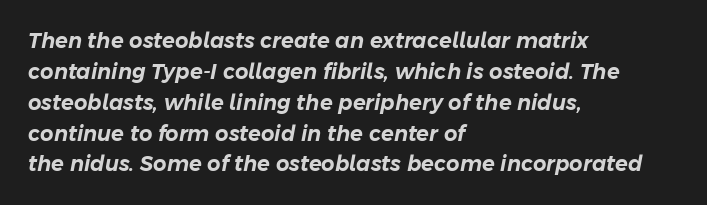
The image shows 21 px text type, italic (leaning right); set left-aligned, normal line spacing (1.47x), normal letter spacing, not underlined.
